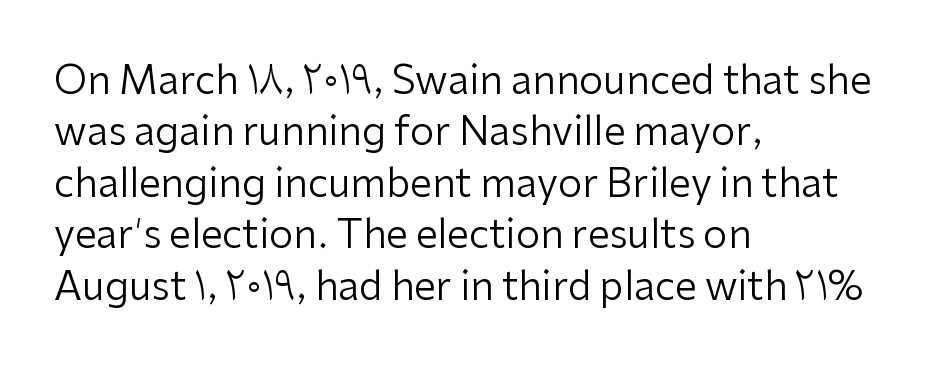
This sample uses plain, unmodified letter spacing. If you drew a ruler down the left edge, every line would touch it. Think of a printed novel: that variable character pitch is what you see here. No extra ink here — the face is not bold.
